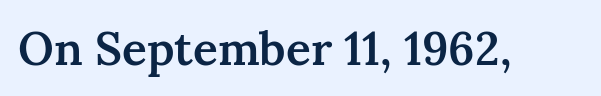
Is this a sans? No — the strokes have serifs. Standard letterfit; no display-style spreading of the glyphs. The passage shown is not underscored anywhere. Think of a printed novel: that variable character pitch is what you see here.
